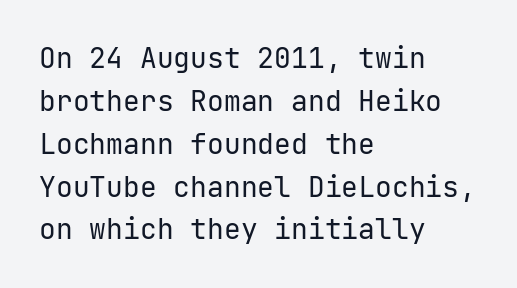
{"serif": "no", "italic": "no", "bold": "no", "weight": "regular", "width": "normal", "stroke_contrast": "low", "x_height": "medium", "underline": "no", "align": "left", "line_spacing": "normal", "line_spacing_ratio": 1.53, "letter_spacing": "normal", "letter_spacing_em": 0.0, "glyph_px": 28}
